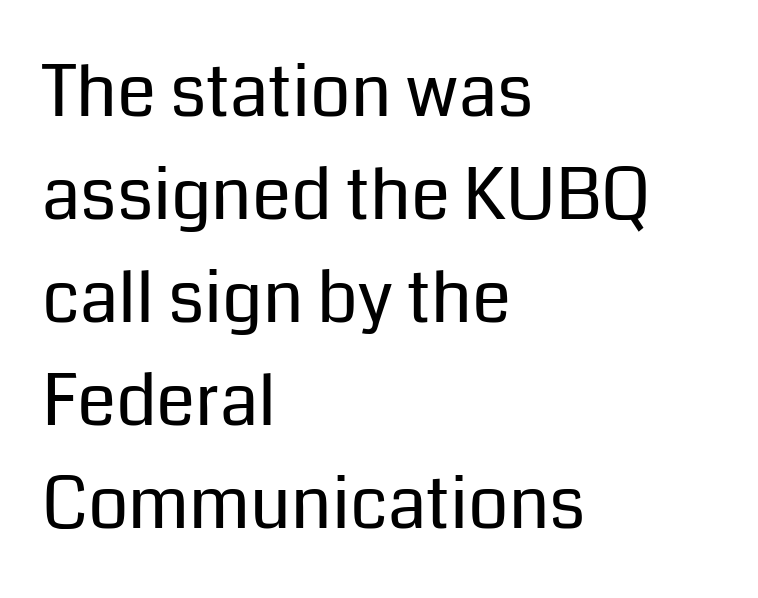
Q: Is the text bold? A: No.
Q: Is the text italic (slanted)? A: No, it is upright.
Q: Is the typeface a serif or a sans-serif typeface? A: Sans-serif.
Q: Is the text underlined? A: No.
Q: How is the paragraph aligned? A: Left-aligned.
Q: Is the spacing between letters normal or unusually wide? A: Normal.
Q: Is the spacing between lines tight, normal or loose? A: Normal.
Q: Width (condensed, normal, or wide)? A: Normal.
Q: Stroke contrast? A: Low.
Q: x-height? A: Medium.
Q: Monospaced? A: No.
